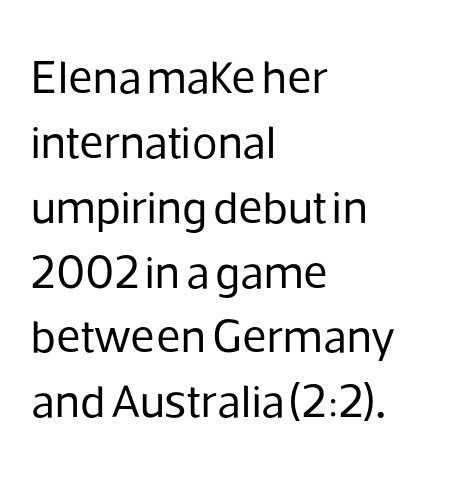
The image shows 47 px regular-weight sans-serif type, upright; set left-aligned, normal line spacing (1.38x), normal letter spacing, not underlined; low stroke contrast and a medium x-height.
